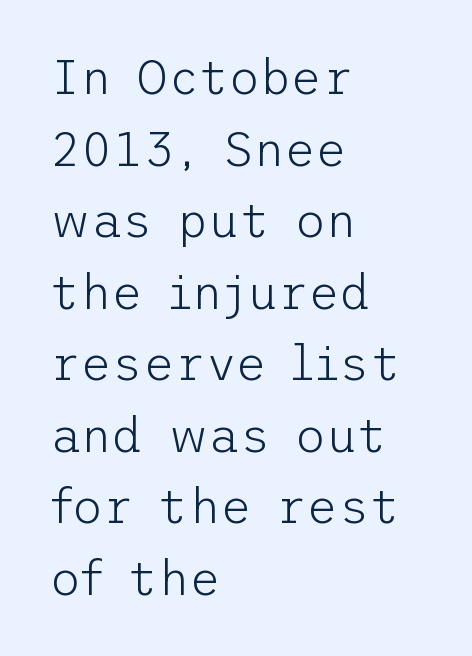
The image shows 48 px light sans-serif type, upright; set left-aligned, normal line spacing (1.49x), normal letter spacing, not underlined; low stroke contrast and a medium x-height.
